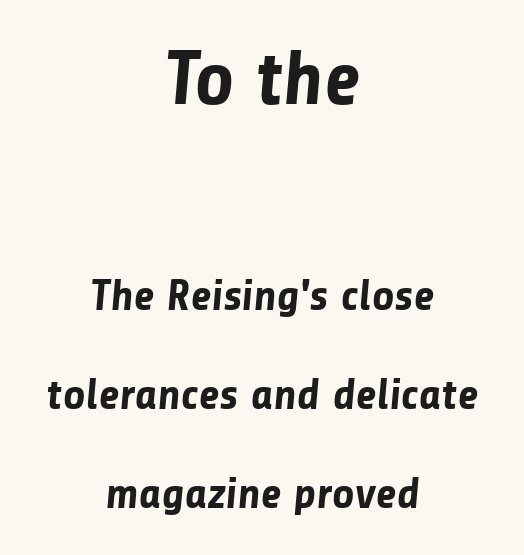
Q: Is the text bold? A: Yes.
Q: Is the typeface a serif or a sans-serif typeface? A: Sans-serif.
Q: Is the text underlined? A: No.
Q: How is the paragraph aligned? A: Centered.
Q: Is the spacing between letters normal or unusually wide? A: Normal.
Q: Is the spacing between lines tight, normal or loose? A: Loose.
Q: Which block of text is set in a larger size, the first (top) or the second (bottom)? A: The first (top) one.
Q: Width (condensed, normal, or wide)? A: Normal.
Q: Stroke contrast? A: Low.
Q: x-height? A: Medium.
Q: Monospaced? A: No.
